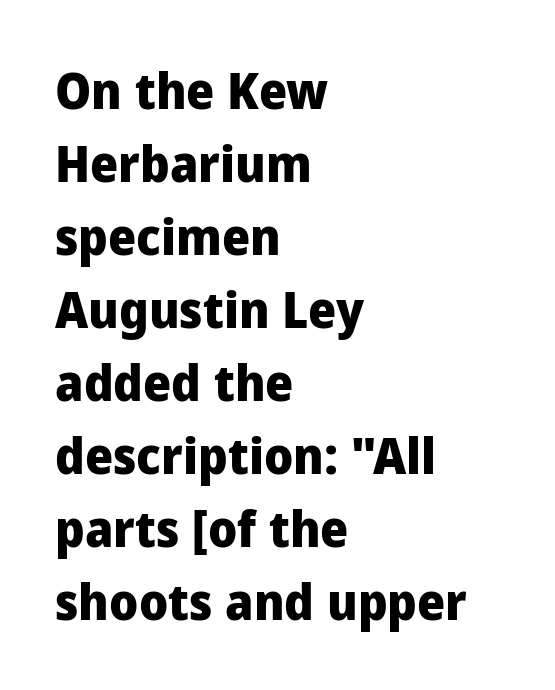
Q: Is the text bold? A: Yes.
Q: Is the text italic (slanted)? A: No, it is upright.
Q: Is the typeface a serif or a sans-serif typeface? A: Sans-serif.
Q: Is the text underlined? A: No.
Q: How is the paragraph aligned? A: Left-aligned.
Q: Is the spacing between letters normal or unusually wide? A: Normal.
Q: Is the spacing between lines tight, normal or loose? A: Normal.
Q: Width (condensed, normal, or wide)? A: Normal.
Q: Stroke contrast? A: Low.
Q: x-height? A: Medium.
Q: Monospaced? A: No.
